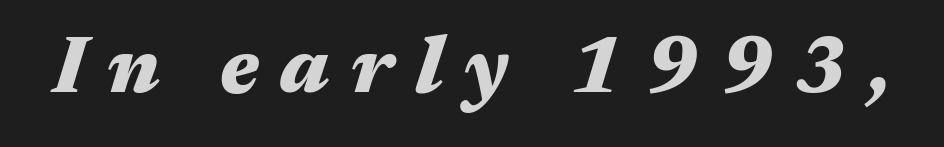
Clear beneath every line of the passage. Honestly, the letter spacing is so wide it's the main thing you notice. Every letter is thick-stroked: bold, no question. You can tell it's italic because the verticals aren't actually vertical. Do the characters align in a grid? No, the font is proportional.
